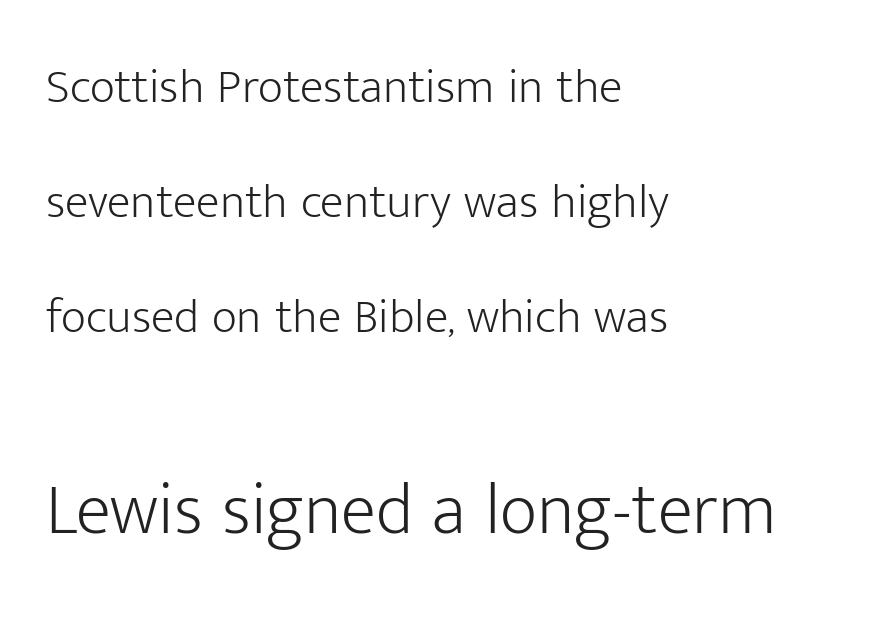
Q: Is the text bold? A: No.
Q: Is the text italic (slanted)? A: No, it is upright.
Q: Is the typeface a serif or a sans-serif typeface? A: Sans-serif.
Q: Is the text underlined? A: No.
Q: How is the paragraph aligned? A: Left-aligned.
Q: Is the spacing between letters normal or unusually wide? A: Normal.
Q: Is the spacing between lines tight, normal or loose? A: Loose.
Q: Which block of text is set in a larger size, the first (top) or the second (bottom)? A: The second (bottom) one.
Q: Width (condensed, normal, or wide)? A: Normal.
Q: Stroke contrast? A: Low.
Q: x-height? A: Medium.
Q: Monospaced? A: No.
